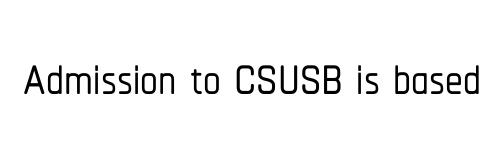
The image shows 71 px condensed sans-serif type, upright; set normal letter spacing, not underlined; low stroke contrast and a medium x-height.
